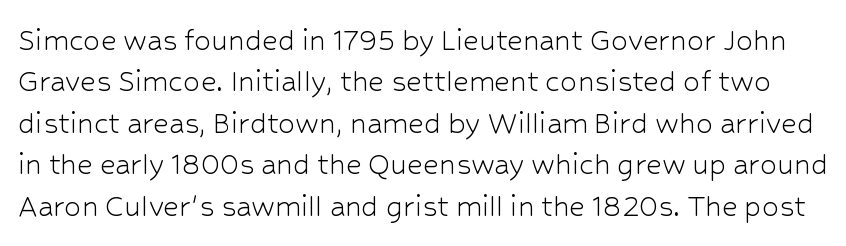
{"serif": "no", "italic": "no", "bold": "no", "weight": "light", "width": "normal", "stroke_contrast": "low", "x_height": "medium", "monospaced": "no", "underline": "no", "line_spacing_ratio": 1.22, "letter_spacing": "normal", "letter_spacing_em": 0.0, "glyph_px": 34}
